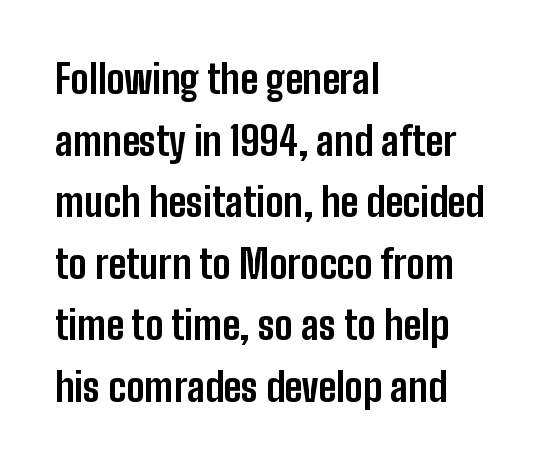
Q: Is the text bold? A: Yes.
Q: Is the text italic (slanted)? A: No, it is upright.
Q: Is the typeface a serif or a sans-serif typeface? A: Sans-serif.
Q: Is the text underlined? A: No.
Q: How is the paragraph aligned? A: Left-aligned.
Q: Is the spacing between letters normal or unusually wide? A: Normal.
Q: Is the spacing between lines tight, normal or loose? A: Normal.
Q: Width (condensed, normal, or wide)? A: Condensed.
Q: Stroke contrast? A: Low.
Q: x-height? A: Medium.
Q: Monospaced? A: No.
